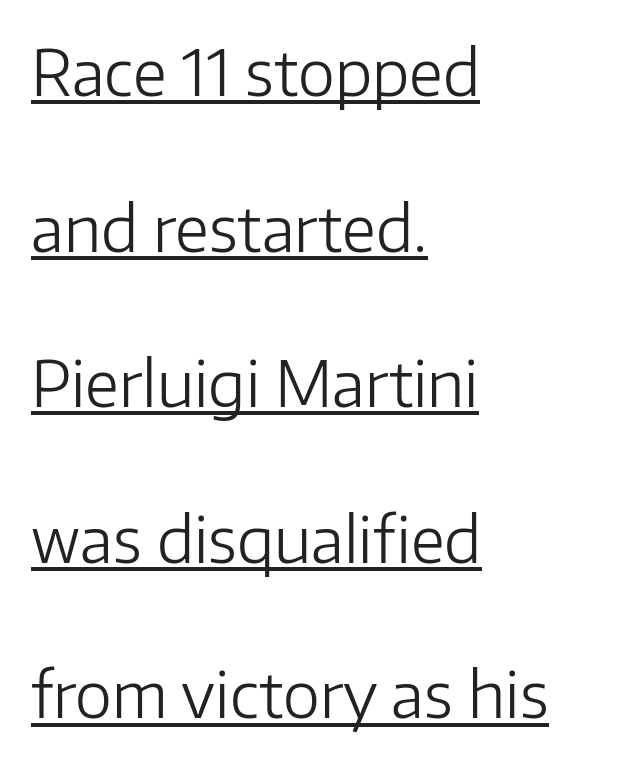
Q: Is the text bold? A: No.
Q: Is the text italic (slanted)? A: No, it is upright.
Q: Is the typeface a serif or a sans-serif typeface? A: Sans-serif.
Q: Is the text underlined? A: Yes.
Q: How is the paragraph aligned? A: Left-aligned.
Q: Is the spacing between letters normal or unusually wide? A: Normal.
Q: Is the spacing between lines tight, normal or loose? A: Loose.
Q: Width (condensed, normal, or wide)? A: Normal.
Q: Stroke contrast? A: Low.
Q: x-height? A: Medium.
Q: Monospaced? A: No.
